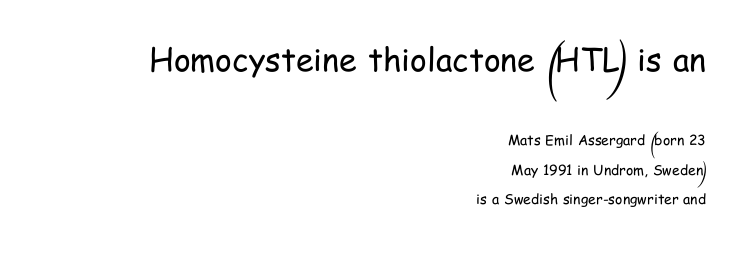
Upright lettering throughout. Only glyphs here, with clear space below each row. A great deal of white space separates one row of letters from the next. Compared with typical body copy, the letter spacing here is the same. A student would call this right alignment; a typographer would say flush right, rag left.
